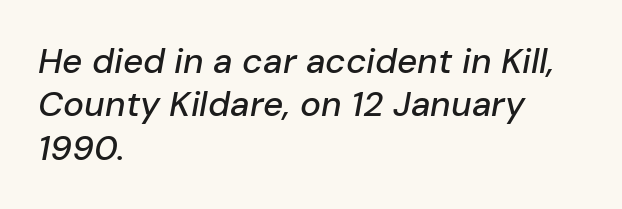
{"italic": "yes", "lean": "right", "slant_degrees": 10, "width": "normal", "stroke_contrast": "low", "x_height": "medium", "monospaced": "no", "underline": "no", "align": "left", "line_spacing_ratio": 1.24, "letter_spacing": "normal", "letter_spacing_em": 0.0, "glyph_px": 35}
